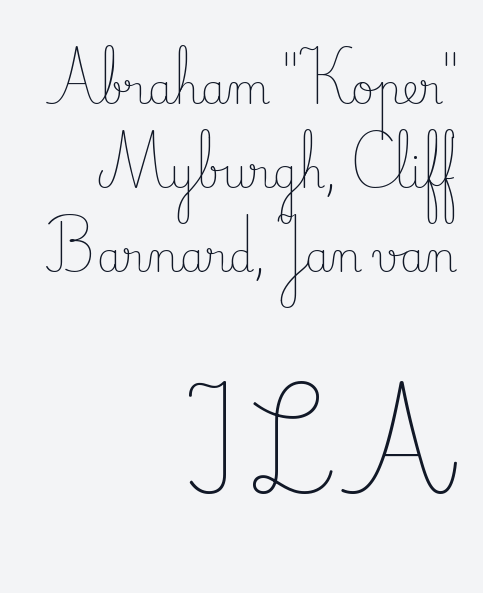
The image shows 79 px light serif type, upright; set right-aligned, loose line spacing (2.1x), normal letter spacing, not underlined; the second (bottom) block is 1.98x larger; low stroke contrast and a small x-height.
